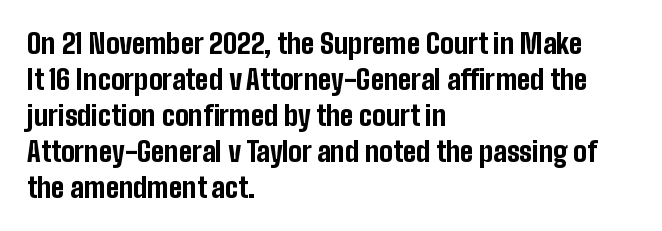
{"italic": "no", "bold": "yes", "underline": "no", "align": "left", "line_spacing": "normal", "line_spacing_ratio": 1.33, "letter_spacing": "normal", "letter_spacing_em": 0.0, "glyph_px": 27}
